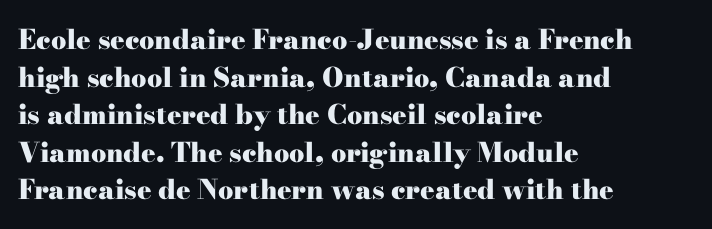
Q: Is the text bold? A: Yes.
Q: Is the text italic (slanted)? A: No, it is upright.
Q: Is the text underlined? A: No.
Q: How is the paragraph aligned? A: Left-aligned.
Q: Is the spacing between letters normal or unusually wide? A: Normal.
Q: Is the spacing between lines tight, normal or loose? A: Normal.
